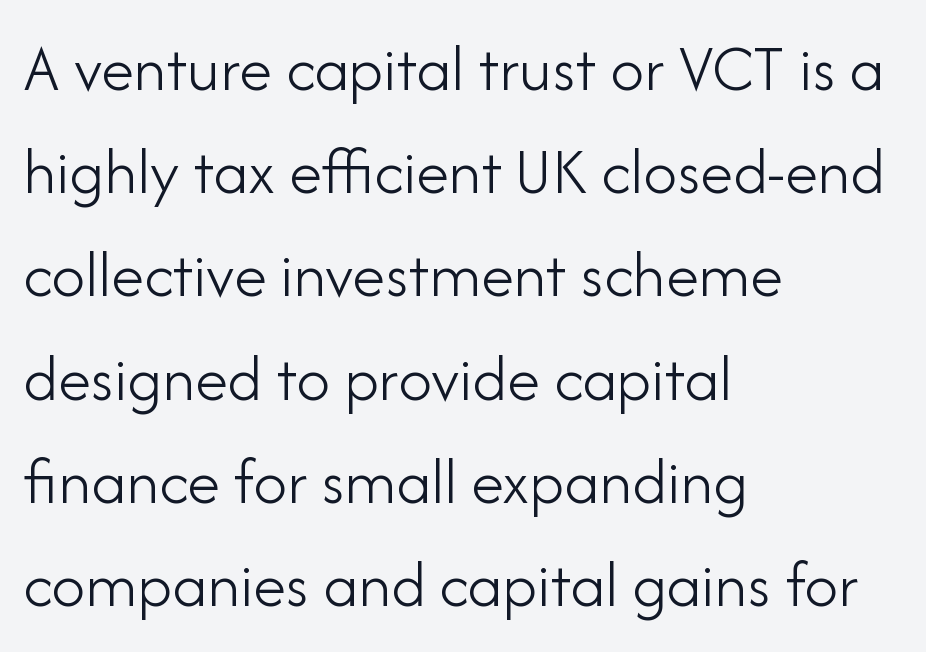
The rendering uses a moderate line-height, typical for paragraphs. Is the stroke heavy? The answer is a plain regular-or-lighter. The rag falls on the right side of this text block. Ordinary non-slanted type is in use. This sample uses a sans-serif face.
